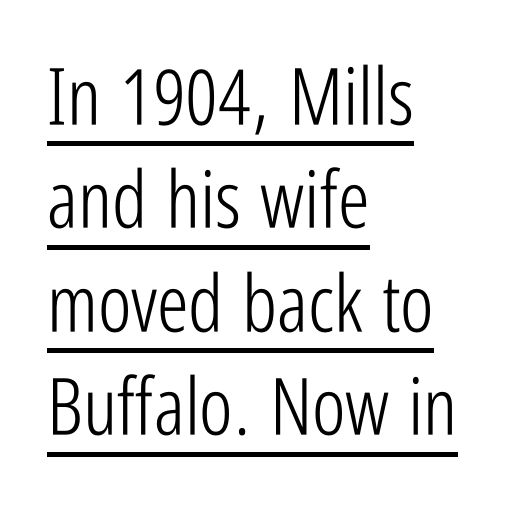
{"serif": "no", "italic": "no", "bold": "no", "weight": "light", "width": "condensed", "stroke_contrast": "low", "x_height": "medium", "monospaced": "no", "underline": "yes", "align": "left", "line_spacing": "normal", "line_spacing_ratio": 1.31, "letter_spacing": "normal", "letter_spacing_em": 0.0, "glyph_px": 79}
